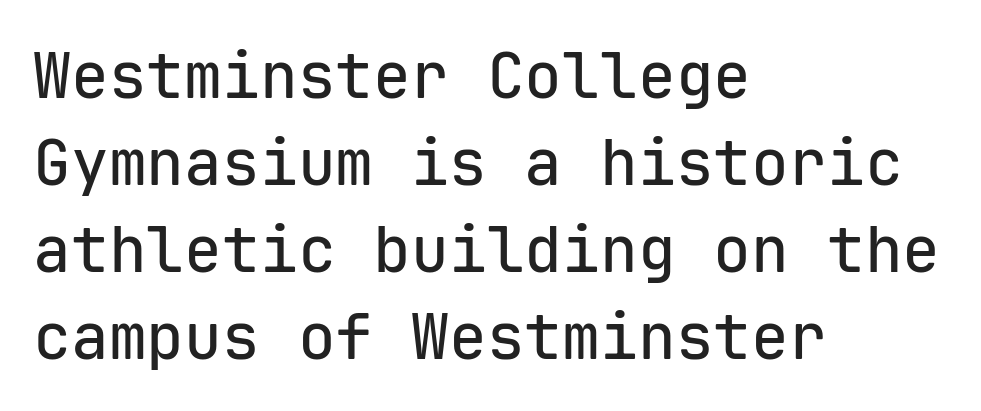
The image shows 63 px sans-serif type, upright, monospaced; set left-aligned, normal line spacing (1.38x), normal letter spacing, not underlined; low stroke contrast and a medium x-height.
